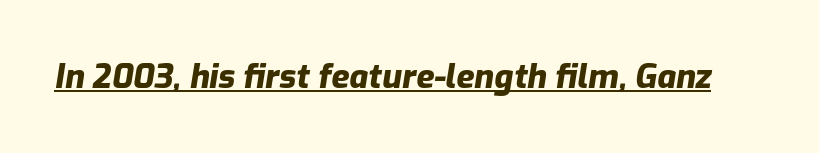
The image shows 33 px heavy type, italic (leaning right); set normal letter spacing, underlined; low stroke contrast and a medium x-height.
